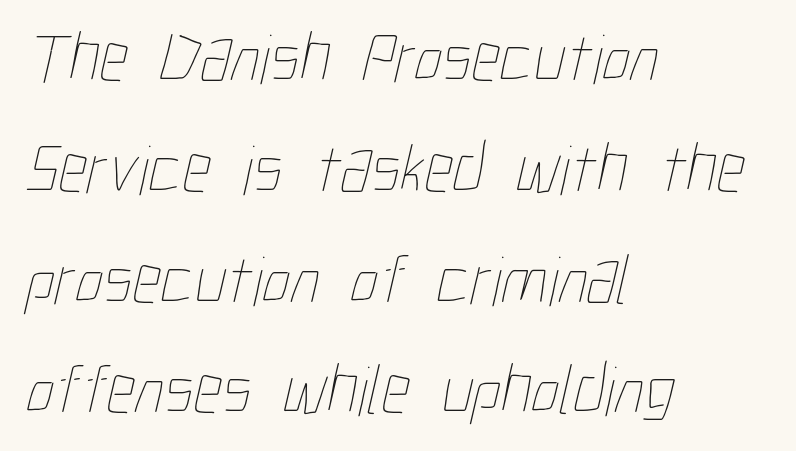
{"bold": "no", "weight": "thin", "width": "condensed", "stroke_contrast": "low", "x_height": "medium", "monospaced": "no", "underline": "no", "align": "left", "line_spacing": "normal", "line_spacing_ratio": 1.56, "letter_spacing": "normal", "letter_spacing_em": 0.0, "glyph_px": 71}
